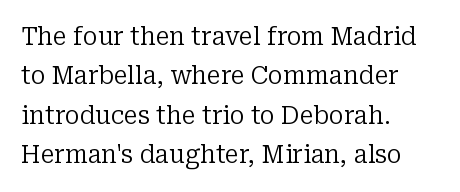
The image shows 25 px text type, upright; set left-aligned, normal line spacing (1.58x), normal letter spacing, not underlined.
